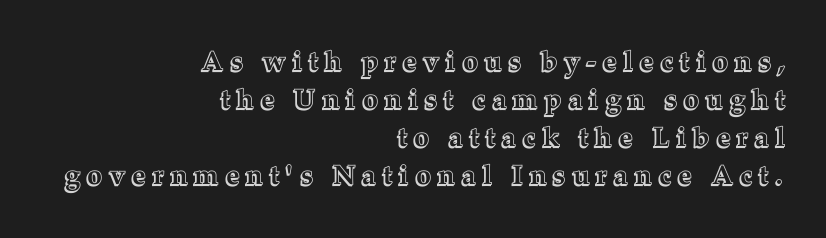
{"italic": "no", "underline": "no", "align": "right", "line_spacing": "normal", "line_spacing_ratio": 1.41, "letter_spacing": "wide", "letter_spacing_em": 0.27, "glyph_px": 27}
